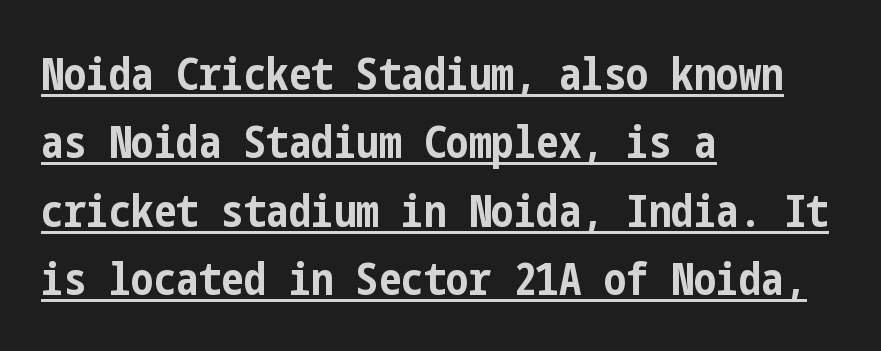
The face used here appears with an underline applied. Does the lettering tilt? It doesn't — this is upright. This sample uses a sans-serif face. Letter spacing: default. The space between consecutive lines is moderate. The typesetting leans heavy: a genuine bold.
